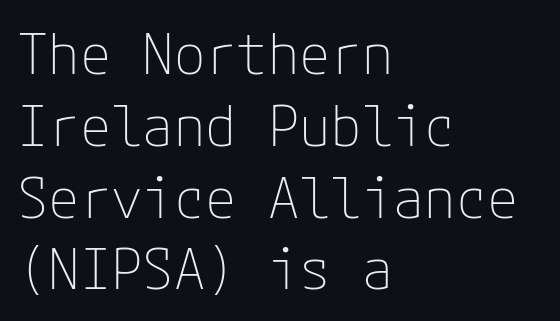
Q: Is the text bold? A: No.
Q: Is the text italic (slanted)? A: No, it is upright.
Q: Is the typeface a serif or a sans-serif typeface? A: Sans-serif.
Q: Is the text underlined? A: No.
Q: How is the paragraph aligned? A: Left-aligned.
Q: Is the spacing between letters normal or unusually wide? A: Normal.
Q: Is the spacing between lines tight, normal or loose? A: Normal.
Q: Width (condensed, normal, or wide)? A: Normal.
Q: Stroke contrast? A: Low.
Q: x-height? A: Medium.
